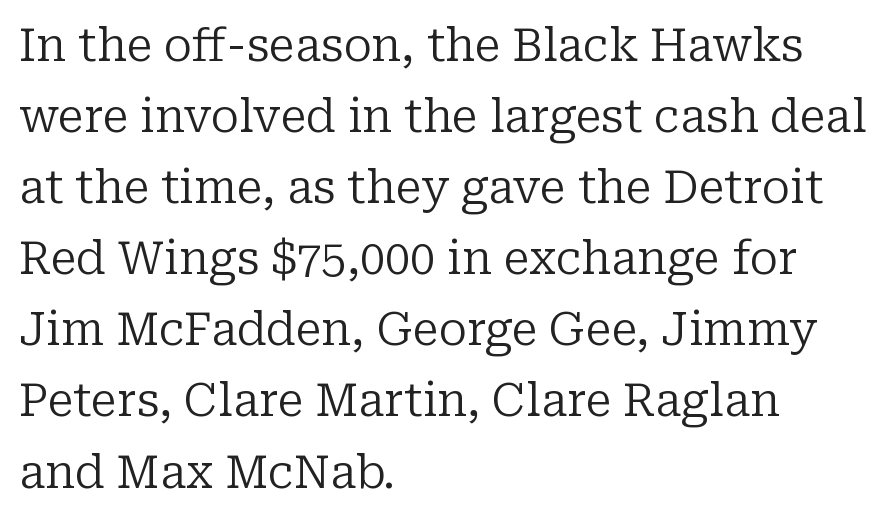
Descenders hang freely into open space. The setting favours the left margin, as ordinary paragraphs usually do. Character widths vary here, with narrow letters taking less room than wide ones. The characters display serif detailing at their extremities. The font's upright variant was chosen for this text.
